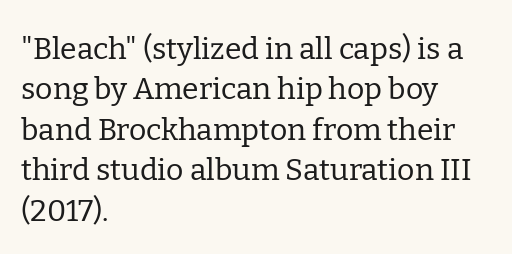
Think of a printed novel: that variable character pitch is what you see here. Glyph-to-glyph distance matches everyday printed text. The space directly below the letters is spotless. Characters remain perfectly vertical along every line. Nothing heavy about these letters — not bold at all.
